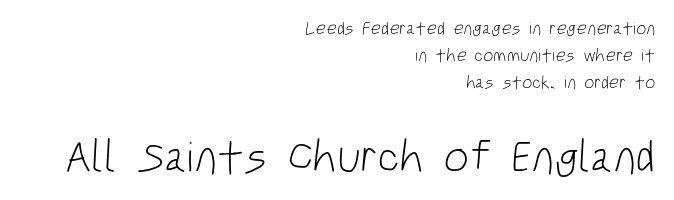
Q: Is the text bold? A: No.
Q: Is the typeface a serif or a sans-serif typeface? A: Sans-serif.
Q: Is the text underlined? A: No.
Q: How is the paragraph aligned? A: Right-aligned.
Q: Is the spacing between letters normal or unusually wide? A: Normal.
Q: Is the spacing between lines tight, normal or loose? A: Normal.
Q: Which block of text is set in a larger size, the first (top) or the second (bottom)? A: The second (bottom) one.
Q: Width (condensed, normal, or wide)? A: Condensed.
Q: Stroke contrast? A: Low.
Q: x-height? A: Large.
Q: Monospaced? A: No.
